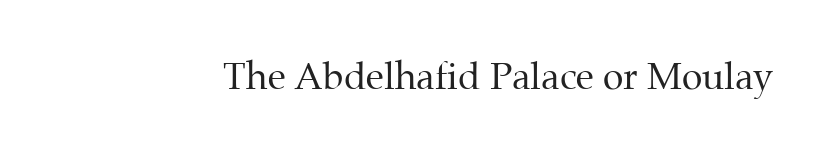
The image shows 37 px regular-weight serif type, upright; set normal letter spacing, not underlined; medium stroke contrast and a medium x-height.
